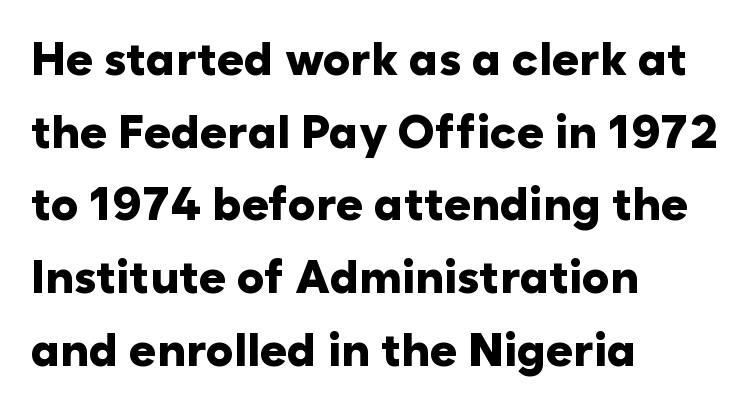
The image shows 46 px heavy sans-serif type, upright; set left-aligned, normal line spacing (1.58x), normal letter spacing, not underlined; low stroke contrast and a medium x-height.
